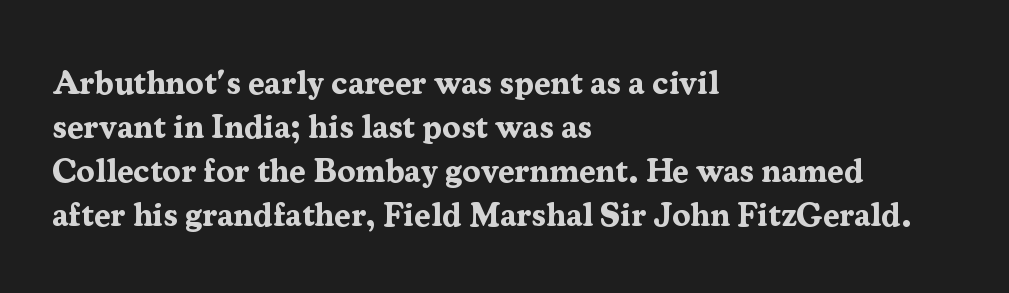
The image shows 33 px bold serif type, upright; set left-aligned, normal line spacing (1.33x), normal letter spacing, not underlined; medium stroke contrast and a medium x-height.
